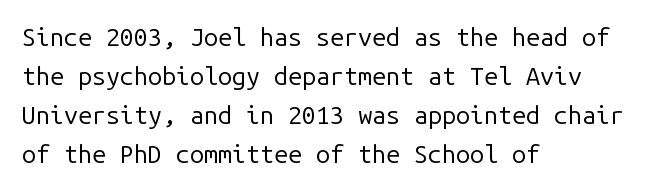
The space between consecutive lines is moderate. In terms of letterspacing, this is plain default setting. This rendering features lettering with no underline. Is the stroke heavy? The answer is a plain regular-or-lighter.
